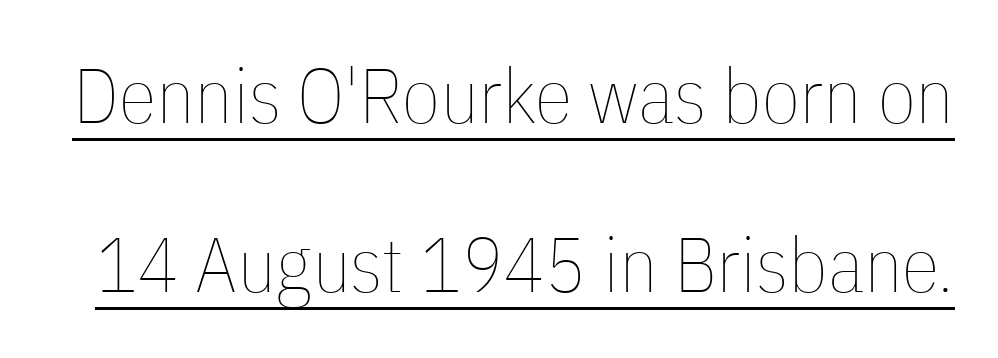
The image shows 77 px thin, condensed type, upright; set loose line spacing (2.19x), normal letter spacing, underlined; low stroke contrast and a medium x-height.
